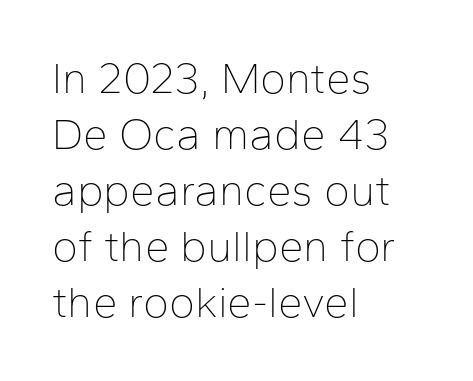
The image shows 44 px thin sans-serif type, upright; set left-aligned, normal line spacing (1.27x), normal letter spacing, not underlined; low stroke contrast and a medium x-height.
